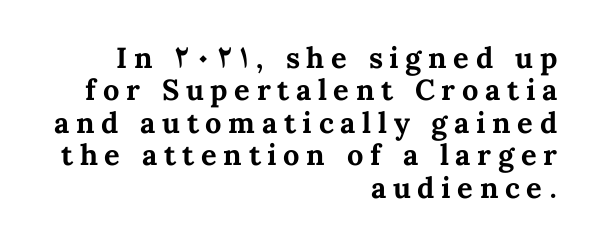
The image shows 29 px bold type, upright; set right-aligned, tight line spacing (1.12x), unusually wide letter spacing (+0.23 em), not underlined; medium stroke contrast and a medium x-height.
